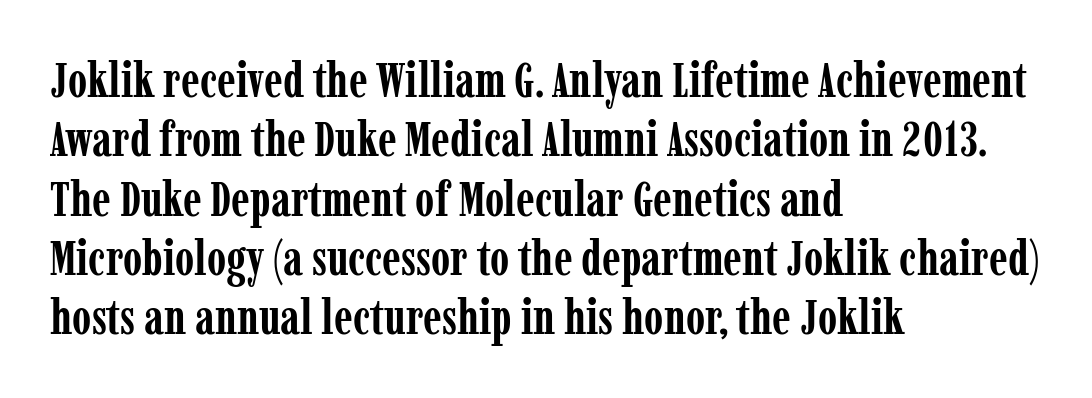
The image shows 49 px semibold, condensed serif type, upright; set left-aligned, line spacing 1.21x, normal letter spacing, not underlined; low stroke contrast and a medium x-height.
